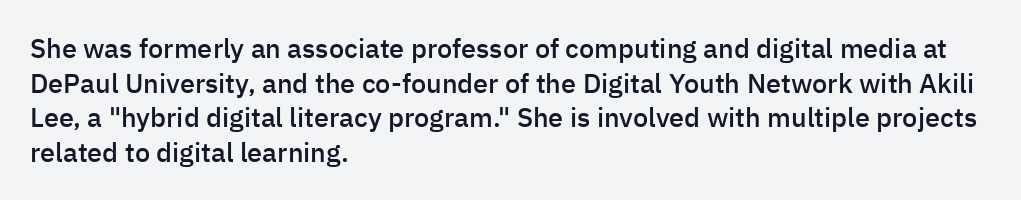
Set as a demibold, roughly 600 on the weight scale. The rendering anchors every line to the left-hand side. Tracking here is standard; glyphs follow each other at the usual distance. In terms of posture, this sample is upright. Each row of text sits above clean, open space.
